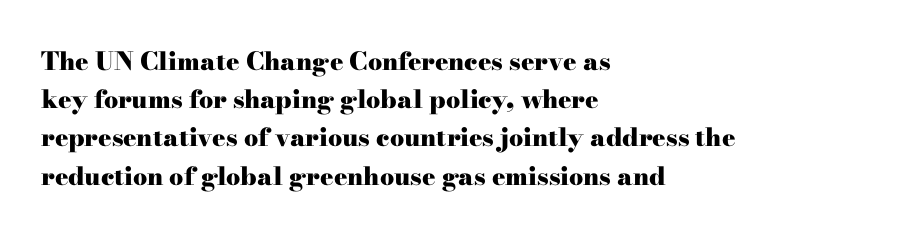
Q: Is the text bold? A: Yes.
Q: Is the text italic (slanted)? A: No, it is upright.
Q: Is the text underlined? A: No.
Q: How is the paragraph aligned? A: Left-aligned.
Q: Is the spacing between letters normal or unusually wide? A: Normal.
Q: Is the spacing between lines tight, normal or loose? A: Normal.
